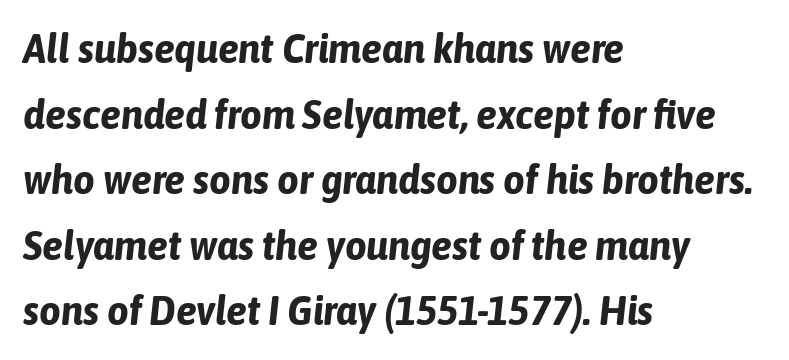
Type without underlining. The leading is moderate, giving the passage an even texture. Quick note: italic. The sample has been set heavy, in full bold. Between one letter and the next there's only the usual sliver of space. The face used here is proportionally spaced, like ordinary book or web type.
